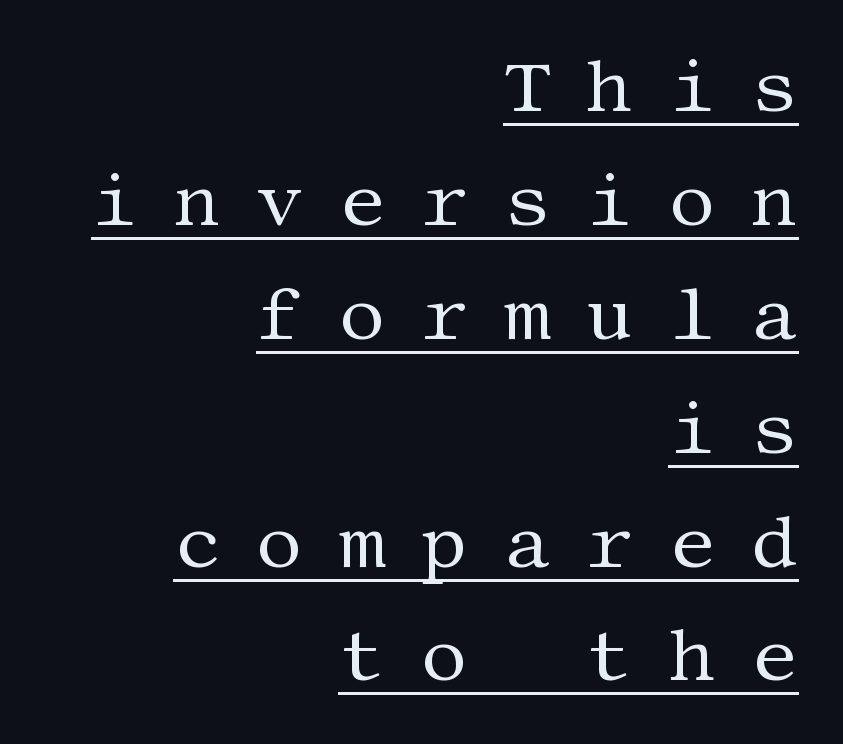
Q: Is the text bold? A: No.
Q: Is the text italic (slanted)? A: No, it is upright.
Q: Is the typeface a serif or a sans-serif typeface? A: Serif.
Q: Is the text underlined? A: Yes.
Q: How is the paragraph aligned? A: Right-aligned.
Q: Is the spacing between letters normal or unusually wide? A: Unusually wide.
Q: Is the spacing between lines tight, normal or loose? A: Normal.
Q: Width (condensed, normal, or wide)? A: Normal.
Q: Stroke contrast? A: Medium.
Q: x-height? A: Large.
